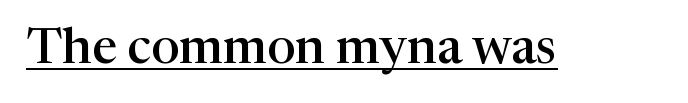
{"serif": "yes", "italic": "no", "bold": "semi", "weight": "semibold", "width": "normal", "stroke_contrast": "high", "x_height": "medium", "monospaced": "no", "underline": "yes", "letter_spacing": "normal", "letter_spacing_em": 0.0, "glyph_px": 50}
